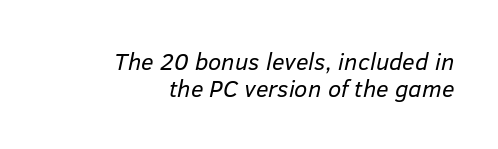
{"italic": "yes", "lean": "right", "slant_degrees": 12, "bold": "no", "underline": "no", "align": "right", "line_spacing": "tight", "line_spacing_ratio": 1.13, "letter_spacing": "normal", "letter_spacing_em": 0.0, "glyph_px": 24}
